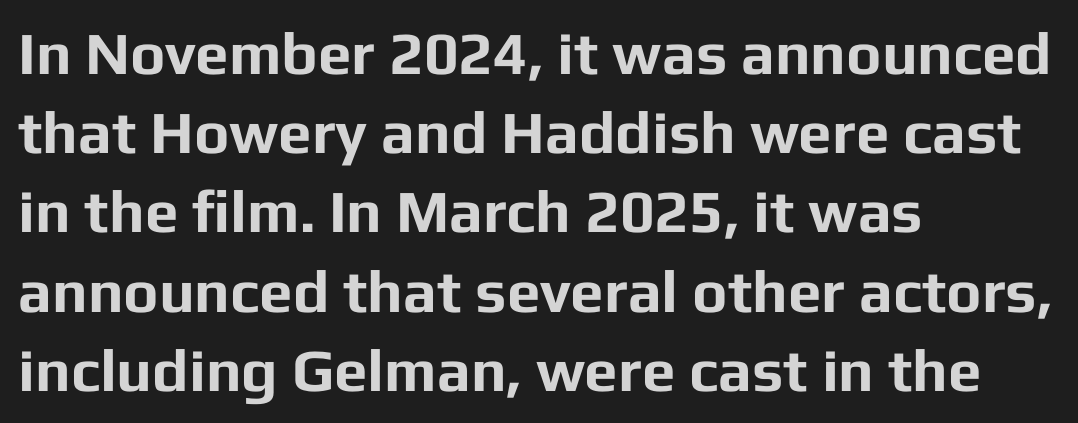
Q: Is the text bold? A: Yes.
Q: Is the text italic (slanted)? A: No, it is upright.
Q: Is the typeface a serif or a sans-serif typeface? A: Sans-serif.
Q: Is the text underlined? A: No.
Q: How is the paragraph aligned? A: Left-aligned.
Q: Is the spacing between letters normal or unusually wide? A: Normal.
Q: Is the spacing between lines tight, normal or loose? A: Normal.
Q: Width (condensed, normal, or wide)? A: Normal.
Q: Stroke contrast? A: Low.
Q: x-height? A: Medium.
Q: Monospaced? A: No.
